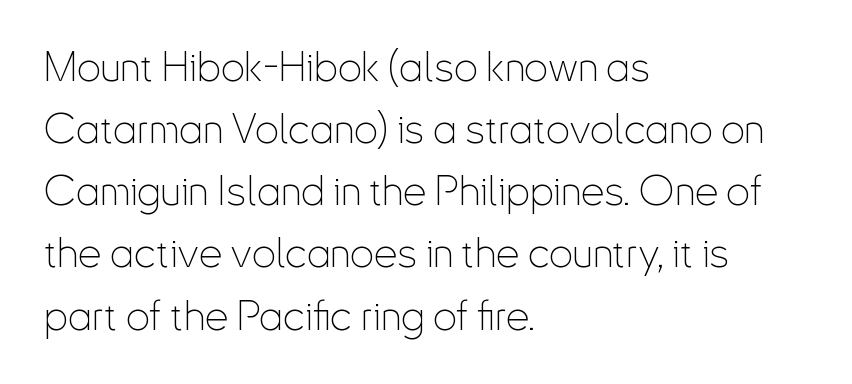
Q: Is the text bold? A: No.
Q: Is the text italic (slanted)? A: No, it is upright.
Q: Is the typeface a serif or a sans-serif typeface? A: Sans-serif.
Q: Is the text underlined? A: No.
Q: How is the paragraph aligned? A: Left-aligned.
Q: Is the spacing between letters normal or unusually wide? A: Normal.
Q: Is the spacing between lines tight, normal or loose? A: Normal.
Q: Width (condensed, normal, or wide)? A: Condensed.
Q: Stroke contrast? A: Low.
Q: x-height? A: Small.
Q: Monospaced? A: No.
